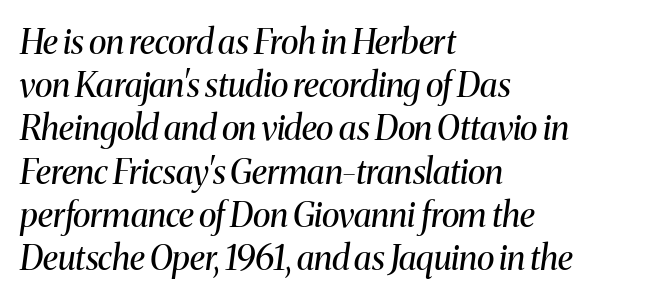
The image shows 34 px regular-weight serif type, italic (leaning right); set left-aligned, normal line spacing (1.27x), normal letter spacing, not underlined; medium stroke contrast and a medium x-height.
